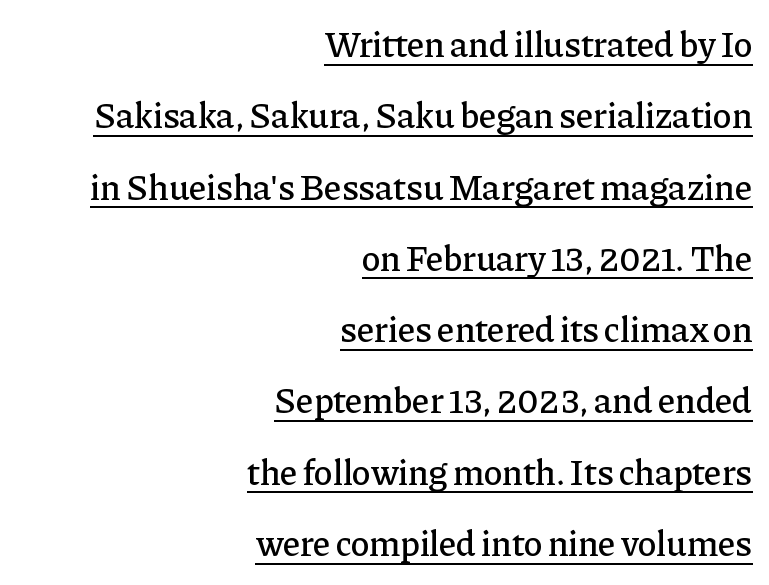
Do the letters lean? They stand straight. Underlining? Definitely there. The passage shown is typed in a proportional face where columns would drift. Tracking here is standard; glyphs follow each other at the usual distance.
